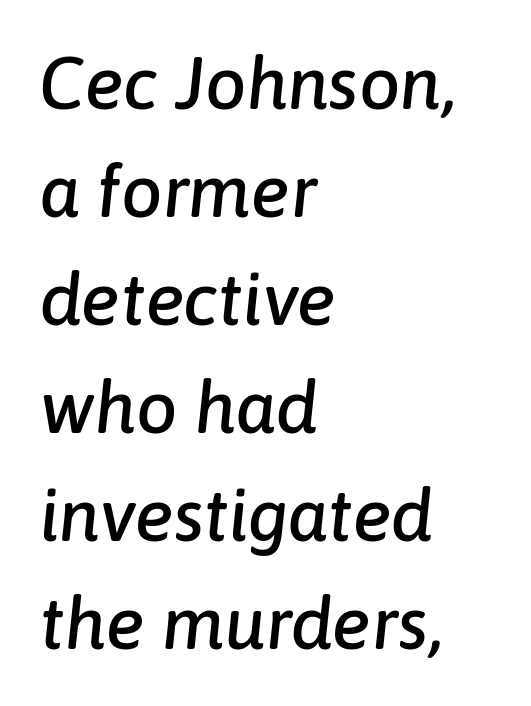
Q: Is the text italic (slanted)? A: Yes, it leans right by about 6 degrees.
Q: Is the text underlined? A: No.
Q: How is the paragraph aligned? A: Left-aligned.
Q: Is the spacing between letters normal or unusually wide? A: Normal.
Q: Is the spacing between lines tight, normal or loose? A: Normal.
Q: Width (condensed, normal, or wide)? A: Normal.
Q: Stroke contrast? A: Low.
Q: x-height? A: Medium.
Q: Monospaced? A: No.
